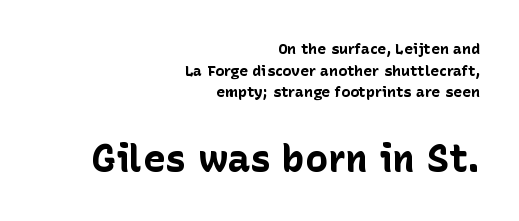
Its strokes are broad and dark, the hallmark of bold type. This rendering features lettering with no underline. This sample has the flowing, uneven cadence of proportional lettering. There is no visible air inserted between adjacent glyphs. This is roman type, the default non-slanted kind. Is this a sans? Yes — the strokes have no serifs.
